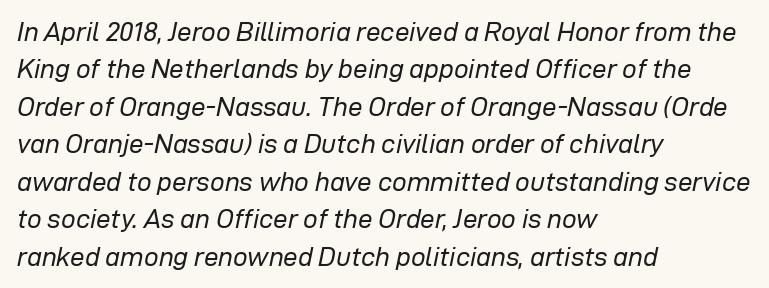
{"italic": "yes", "lean": "right", "slant_degrees": 12, "bold": "no", "underline": "no", "align": "left", "line_spacing": "normal", "line_spacing_ratio": 1.44, "letter_spacing": "normal", "letter_spacing_em": 0.0, "glyph_px": 26}
